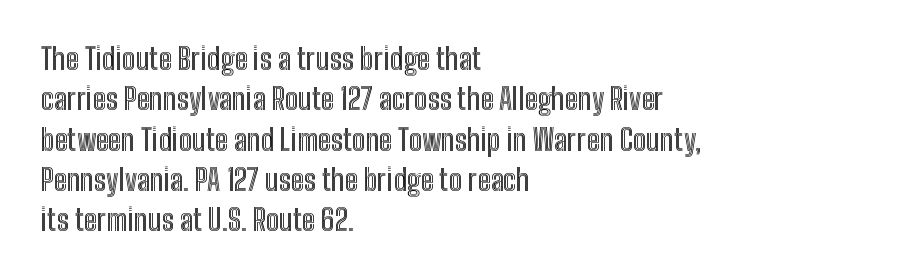
A typesetter would call this leading conventional body-copy spacing. The specimen omits any rule beneath the text block's lines. Standard letterfit; no display-style spreading of the glyphs. These lines are rendered in a variable-pitch font. The paragraph shown leans on its left margin. This sample uses an upright cut, with every glyph sitting square on the baseline.
